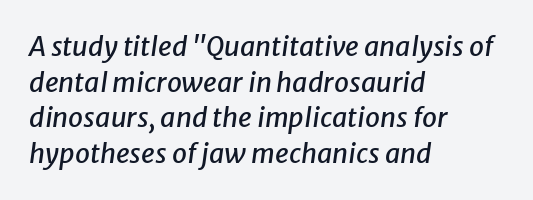
The image shows 27 px text type, italic (leaning right); set left-aligned, normal line spacing (1.32x), normal letter spacing, not underlined.
